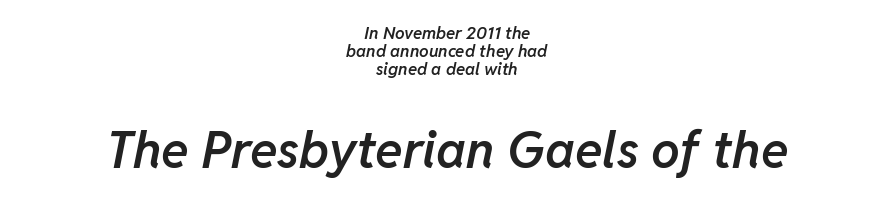
{"italic": "yes", "lean": "right", "slant_degrees": 11, "bold": "semi", "weight": "semibold", "width": "normal", "stroke_contrast": "low", "x_height": "medium", "monospaced": "no", "underline": "no", "align": "center", "line_spacing": "tight", "line_spacing_ratio": 1.06, "letter_spacing": "normal", "letter_spacing_em": 0.0, "larger_block": "second", "size_ratio": 3.0, "glyph_px": 51}
